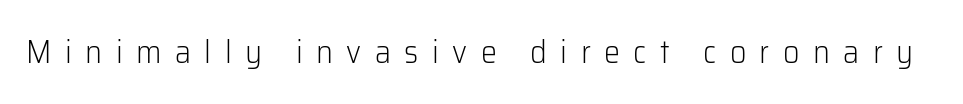
Q: Is the text bold? A: No.
Q: Is the text italic (slanted)? A: No, it is upright.
Q: Is the typeface a serif or a sans-serif typeface? A: Sans-serif.
Q: Is the text underlined? A: No.
Q: Is the spacing between letters normal or unusually wide? A: Unusually wide.
Q: Width (condensed, normal, or wide)? A: Normal.
Q: Stroke contrast? A: Low.
Q: x-height? A: Medium.
Q: Monospaced? A: No.
